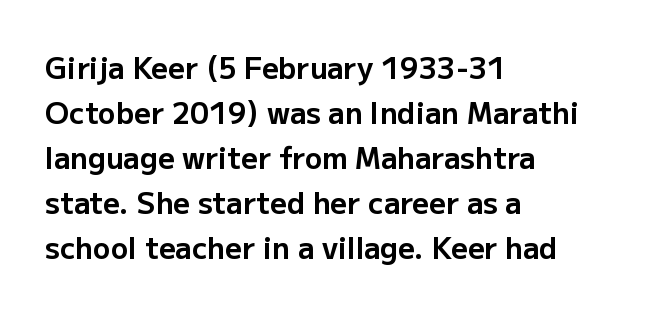
The image shows 29 px bold sans-serif type, upright; set left-aligned, normal line spacing (1.55x), normal letter spacing, not underlined; low stroke contrast and a medium x-height.
